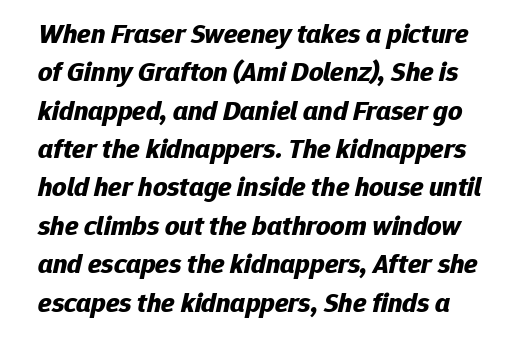
{"italic": "yes", "lean": "right", "slant_degrees": 12, "bold": "yes", "weight": "bold", "width": "normal", "stroke_contrast": "low", "x_height": "medium", "monospaced": "no", "underline": "no", "line_spacing": "normal", "line_spacing_ratio": 1.37, "letter_spacing": "normal", "letter_spacing_em": 0.0, "glyph_px": 28}
